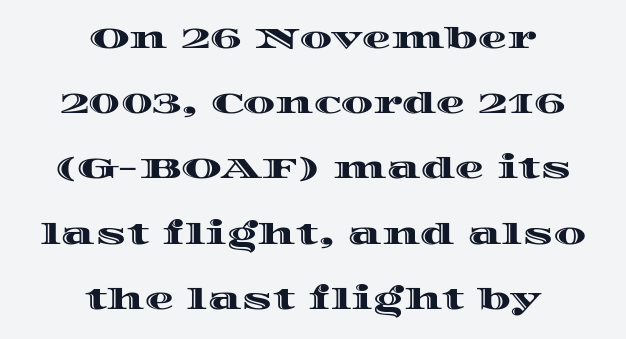
The image shows 29 px wide type, upright; set centered, loose line spacing (2.25x), normal letter spacing, not underlined; a large x-height.
